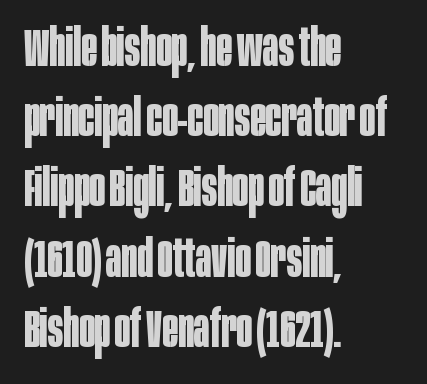
{"serif": "no", "italic": "no", "bold": "yes", "weight": "bold", "width": "condensed", "stroke_contrast": "low", "x_height": "large", "monospaced": "no", "underline": "no", "align": "left", "line_spacing": "normal", "line_spacing_ratio": 1.35, "letter_spacing": "normal", "letter_spacing_em": 0.0, "glyph_px": 52}
